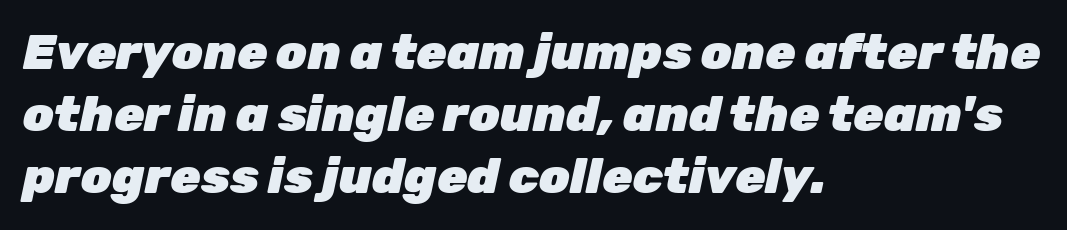
Q: Is the text bold? A: Yes.
Q: Is the text italic (slanted)? A: Yes, it leans right by about 12 degrees.
Q: Is the text underlined? A: No.
Q: How is the paragraph aligned? A: Left-aligned.
Q: Is the spacing between letters normal or unusually wide? A: Normal.
Q: Is the spacing between lines tight, normal or loose? A: Normal.
Q: Width (condensed, normal, or wide)? A: Normal.
Q: Stroke contrast? A: Low.
Q: x-height? A: Medium.
Q: Monospaced? A: No.
